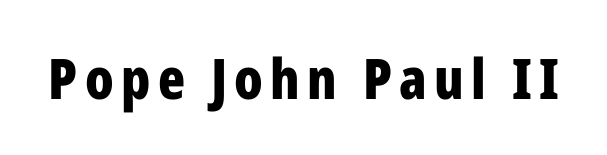
The image shows 56 px bold, condensed sans-serif type, upright; set not underlined; low stroke contrast and a medium x-height.
